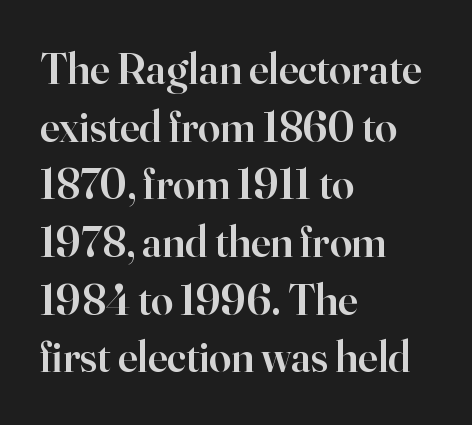
Q: Is the text bold? A: Semi-bold.
Q: Is the text italic (slanted)? A: No, it is upright.
Q: Is the typeface a serif or a sans-serif typeface? A: Serif.
Q: Is the text underlined? A: No.
Q: How is the paragraph aligned? A: Left-aligned.
Q: Is the spacing between letters normal or unusually wide? A: Normal.
Q: Is the spacing between lines tight, normal or loose? A: Normal.
Q: Width (condensed, normal, or wide)? A: Normal.
Q: Stroke contrast? A: High.
Q: x-height? A: Small.
Q: Monospaced? A: No.
